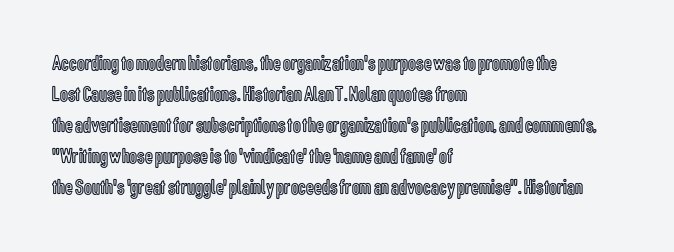
Q: Is the text italic (slanted)? A: No, it is upright.
Q: Is the text underlined? A: No.
Q: How is the paragraph aligned? A: Left-aligned.
Q: Is the spacing between letters normal or unusually wide? A: Normal.
Q: Is the spacing between lines tight, normal or loose? A: Normal.
